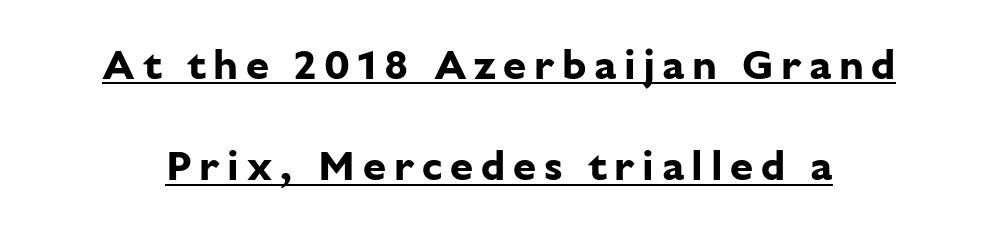
The image shows 42 px bold sans-serif type, upright; set loose line spacing (2.41x), underlined; low stroke contrast and a medium x-height.
